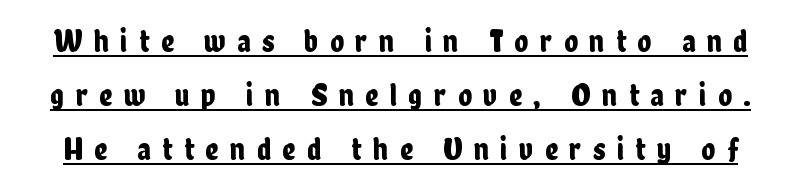
{"serif": "no", "italic": "no", "width": "condensed", "stroke_contrast": "low", "x_height": "medium", "monospaced": "no", "underline": "yes", "line_spacing": "normal", "line_spacing_ratio": 1.69, "letter_spacing": "wide", "letter_spacing_em": 0.36, "glyph_px": 32}
